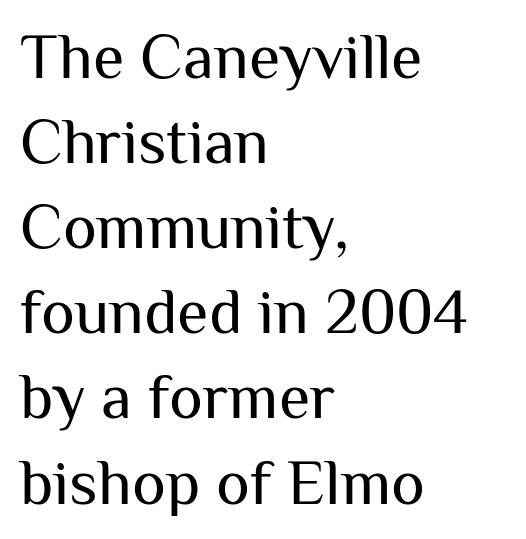
Q: Is the text bold? A: No.
Q: Is the text italic (slanted)? A: No, it is upright.
Q: Is the typeface a serif or a sans-serif typeface? A: Sans-serif.
Q: Is the text underlined? A: No.
Q: How is the paragraph aligned? A: Left-aligned.
Q: Is the spacing between letters normal or unusually wide? A: Normal.
Q: Is the spacing between lines tight, normal or loose? A: Normal.
Q: Width (condensed, normal, or wide)? A: Normal.
Q: Stroke contrast? A: Medium.
Q: x-height? A: Medium.
Q: Monospaced? A: No.
